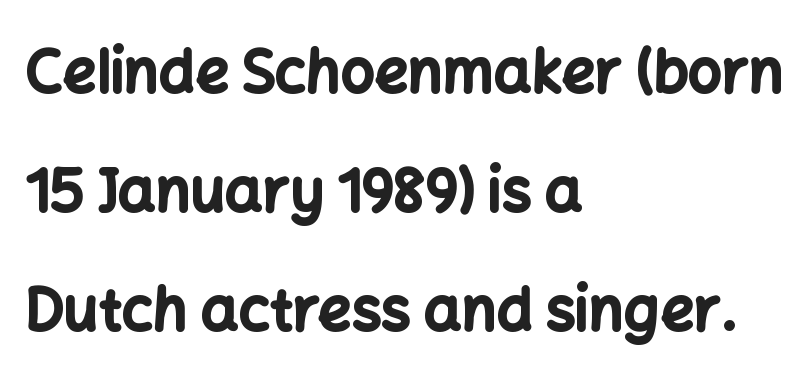
Q: Is the text bold? A: Yes.
Q: Is the text italic (slanted)? A: No, it is upright.
Q: Is the typeface a serif or a sans-serif typeface? A: Sans-serif.
Q: Is the text underlined? A: No.
Q: How is the paragraph aligned? A: Left-aligned.
Q: Is the spacing between letters normal or unusually wide? A: Normal.
Q: Is the spacing between lines tight, normal or loose? A: Loose.
Q: Width (condensed, normal, or wide)? A: Normal.
Q: Stroke contrast? A: Low.
Q: x-height? A: Medium.
Q: Monospaced? A: No.
